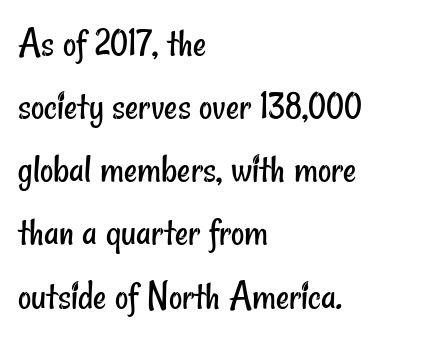
On a weight scale, this lands at 450 or below. The type is set solid horizontally, with unmodified tracking. A normal amount of white space separates one row of letters from the next. Looks like regular typesetting: each glyph gets only the width it needs. Has an underline been added? It has not. This rendering uses left alignment, leaving the right contour irregular.
